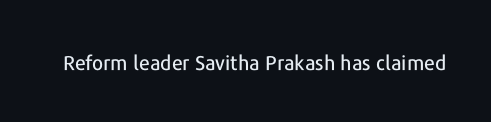
{"italic": "no", "underline": "no", "letter_spacing": "normal", "letter_spacing_em": 0.0, "glyph_px": 20}
